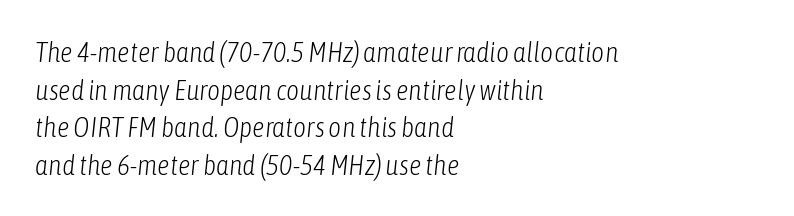
{"italic": "yes", "lean": "right", "slant_degrees": 6, "bold": "no", "weight": "light", "width": "condensed", "stroke_contrast": "low", "x_height": "medium", "monospaced": "no", "underline": "no", "align": "left", "line_spacing": "normal", "line_spacing_ratio": 1.34, "letter_spacing": "normal", "letter_spacing_em": 0.0, "glyph_px": 28}
